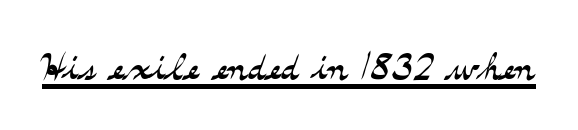
The image shows 52 px light, wide serif type; set normal letter spacing, underlined; medium stroke contrast and a small x-height.
